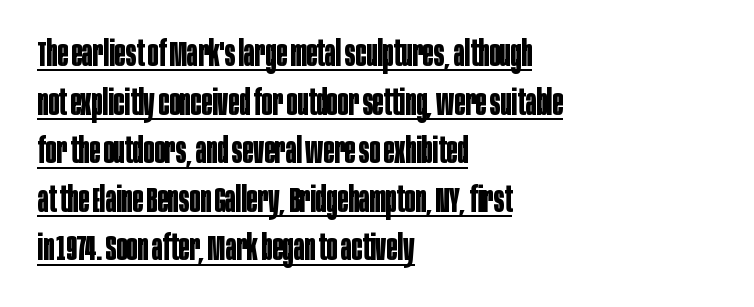
{"serif": "no", "italic": "no", "bold": "yes", "weight": "bold", "width": "condensed", "stroke_contrast": "low", "x_height": "large", "monospaced": "no", "underline": "yes", "align": "left", "line_spacing": "normal", "line_spacing_ratio": 1.35, "letter_spacing": "normal", "letter_spacing_em": 0.0, "glyph_px": 36}
